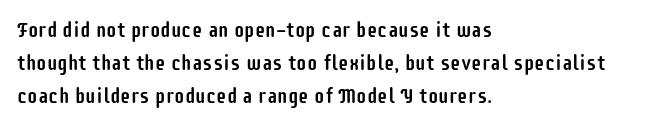
Q: Is the text italic (slanted)? A: No, it is upright.
Q: Is the text underlined? A: No.
Q: How is the paragraph aligned? A: Left-aligned.
Q: Is the spacing between letters normal or unusually wide? A: Normal.
Q: Is the spacing between lines tight, normal or loose? A: Normal.
